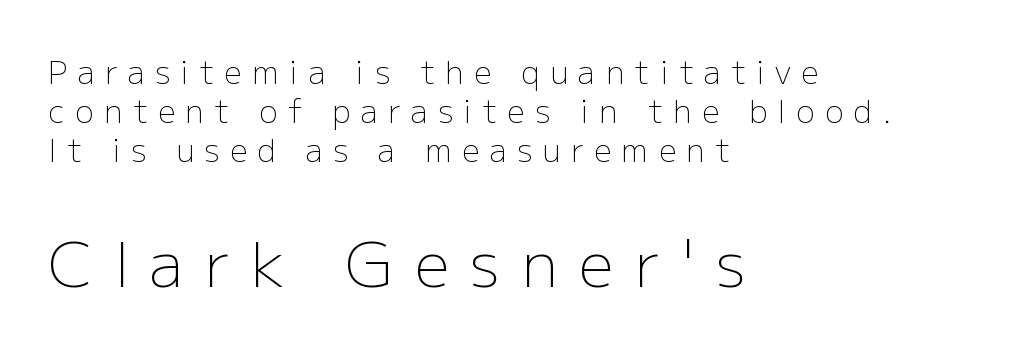
The image shows 62 px light sans-serif type, upright; set left-aligned, normal line spacing (1.26x), unusually wide letter spacing (+0.34 em), not underlined; the second (bottom) block is 2.0x larger; low stroke contrast and a medium x-height.
